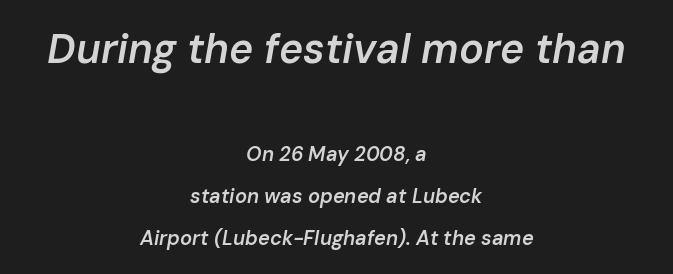
Q: Is the text bold? A: Semi-bold.
Q: Is the text italic (slanted)? A: Yes, it leans right by about 10 degrees.
Q: Is the text underlined? A: No.
Q: How is the paragraph aligned? A: Centered.
Q: Is the spacing between letters normal or unusually wide? A: Normal.
Q: Is the spacing between lines tight, normal or loose? A: Loose.
Q: Which block of text is set in a larger size, the first (top) or the second (bottom)? A: The first (top) one.
Q: Width (condensed, normal, or wide)? A: Normal.
Q: Stroke contrast? A: Low.
Q: x-height? A: Medium.
Q: Monospaced? A: No.
